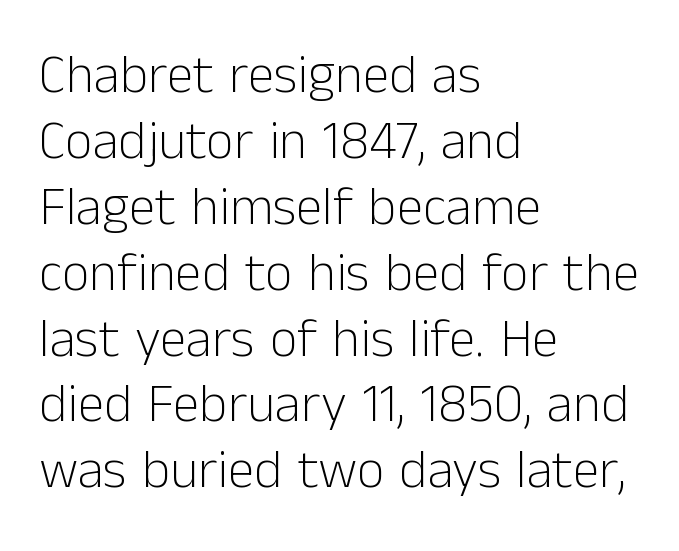
Q: Is the text bold? A: No.
Q: Is the text italic (slanted)? A: No, it is upright.
Q: Is the typeface a serif or a sans-serif typeface? A: Sans-serif.
Q: Is the text underlined? A: No.
Q: How is the paragraph aligned? A: Left-aligned.
Q: Is the spacing between letters normal or unusually wide? A: Normal.
Q: Width (condensed, normal, or wide)? A: Normal.
Q: Stroke contrast? A: Low.
Q: x-height? A: Medium.
Q: Monospaced? A: No.
